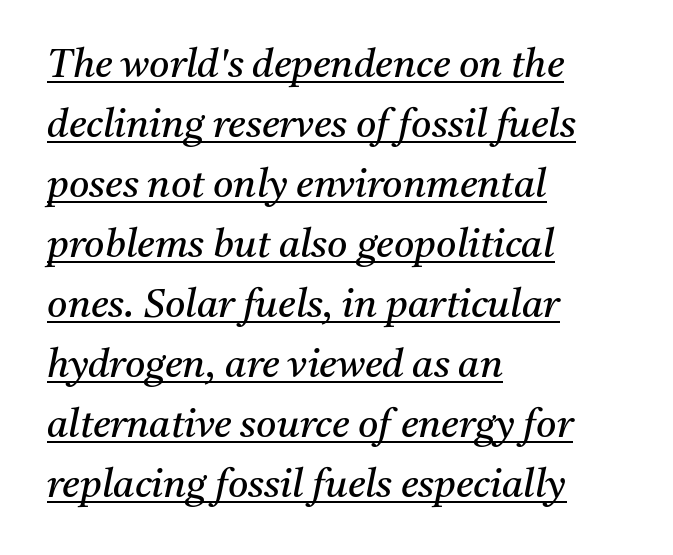
Q: Is the text bold? A: No.
Q: Is the text italic (slanted)? A: Yes, it leans right by about 11 degrees.
Q: Is the typeface a serif or a sans-serif typeface? A: Serif.
Q: Is the text underlined? A: Yes.
Q: How is the paragraph aligned? A: Left-aligned.
Q: Is the spacing between letters normal or unusually wide? A: Normal.
Q: Is the spacing between lines tight, normal or loose? A: Normal.
Q: Width (condensed, normal, or wide)? A: Normal.
Q: Stroke contrast? A: Medium.
Q: x-height? A: Medium.
Q: Monospaced? A: No.
